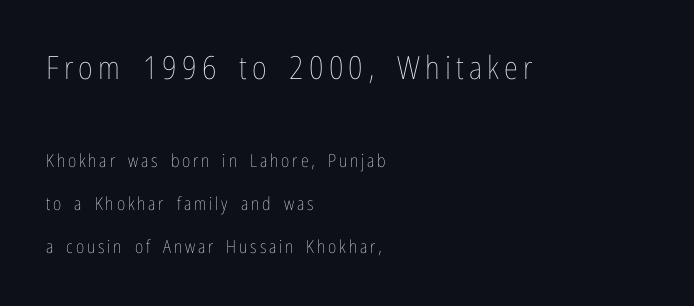
Q: Is the text bold? A: No.
Q: Is the text italic (slanted)? A: No, it is upright.
Q: Is the text underlined? A: No.
Q: How is the paragraph aligned? A: Left-aligned.
Q: Is the spacing between lines tight, normal or loose? A: Loose.
Q: Which block of text is set in a larger size, the first (top) or the second (bottom)? A: The first (top) one.
Q: Width (condensed, normal, or wide)? A: Condensed.
Q: Stroke contrast? A: Low.
Q: x-height? A: Medium.
Q: Monospaced? A: No.
